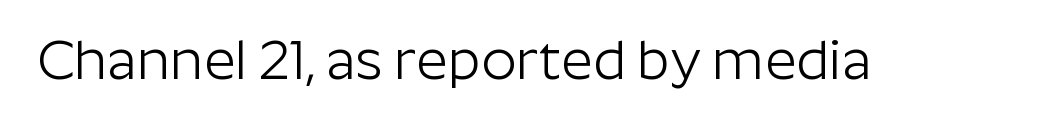
The image shows 55 px light sans-serif type, upright; set normal letter spacing, not underlined; low stroke contrast and a medium x-height.
